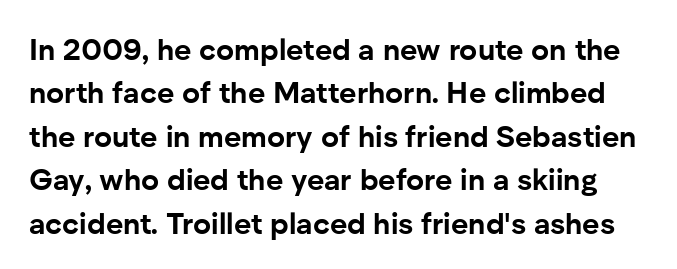
Q: Is the text bold? A: Yes.
Q: Is the text italic (slanted)? A: No, it is upright.
Q: Is the typeface a serif or a sans-serif typeface? A: Sans-serif.
Q: Is the text underlined? A: No.
Q: Is the spacing between letters normal or unusually wide? A: Normal.
Q: Is the spacing between lines tight, normal or loose? A: Normal.
Q: Width (condensed, normal, or wide)? A: Normal.
Q: Stroke contrast? A: Low.
Q: x-height? A: Medium.
Q: Monospaced? A: No.
